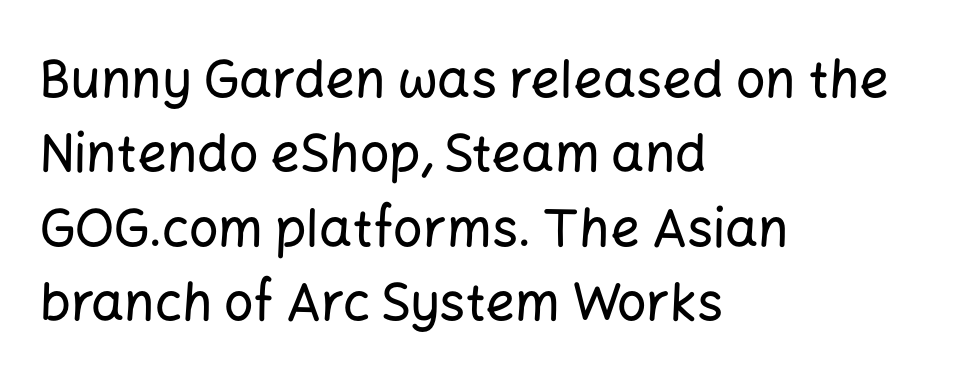
Clear beneath every line of the passage. Where is the straight margin? On the left. Regular leading. Do the characters align in a grid? No, the font is proportional. Observe the absence of serifs on each vertical stroke in this sample. Quick note: not italic, upright.
